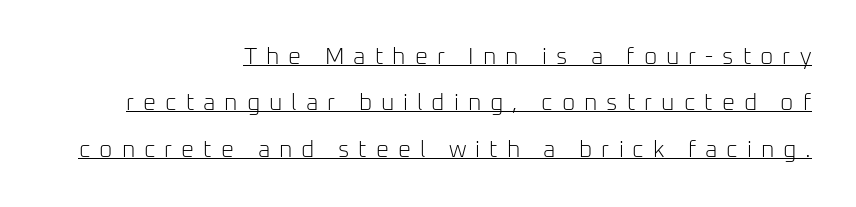
Q: Is the text bold? A: No.
Q: Is the text italic (slanted)? A: No, it is upright.
Q: Is the text underlined? A: Yes.
Q: How is the paragraph aligned? A: Right-aligned.
Q: Is the spacing between letters normal or unusually wide? A: Unusually wide.
Q: Is the spacing between lines tight, normal or loose? A: Loose.
